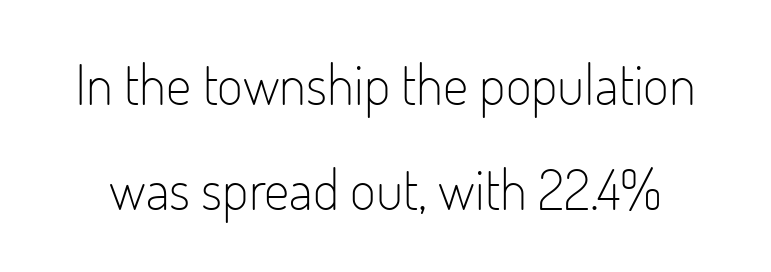
The image shows 56 px light, condensed sans-serif type, upright; set line spacing 1.88x, normal letter spacing, not underlined; low stroke contrast and a small x-height.
